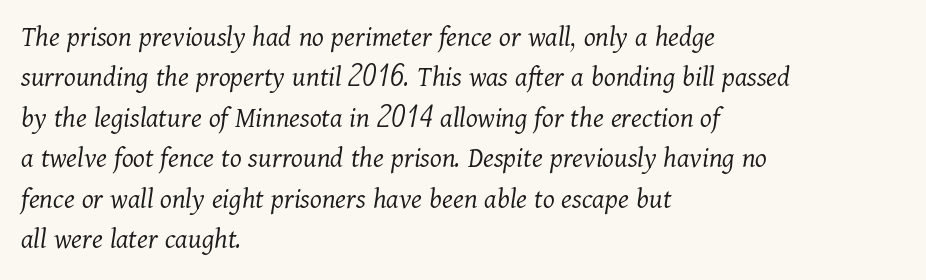
The letters are slanted; this is an italic face. Every row of glyphs begins at an identical x-position on the left. Beneath every word, the page is bare. Quick note: interline space is typical.
